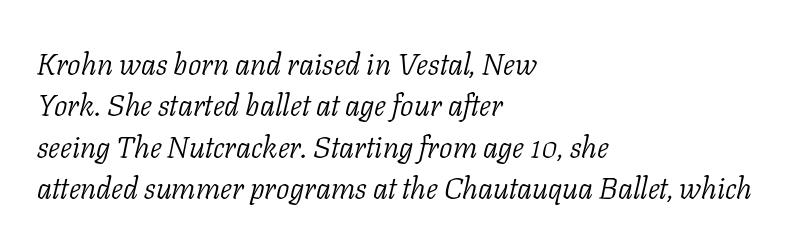
{"serif": "yes", "italic": "yes", "lean": "right", "slant_degrees": 11, "bold": "no", "weight": "light", "width": "normal", "stroke_contrast": "low", "x_height": "medium", "monospaced": "no", "underline": "no", "align": "left", "line_spacing": "normal", "line_spacing_ratio": 1.38, "letter_spacing": "normal", "letter_spacing_em": 0.0, "glyph_px": 30}
